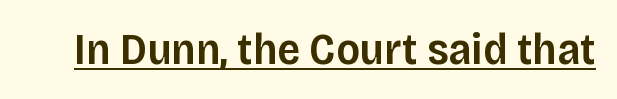
{"serif": "no", "italic": "no", "bold": "semi", "weight": "semibold", "width": "normal", "stroke_contrast": "low", "x_height": "large", "monospaced": "no", "underline": "yes", "letter_spacing": "normal", "letter_spacing_em": 0.0, "glyph_px": 45}
